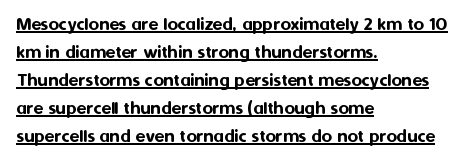
{"italic": "no", "underline": "yes", "align": "left", "line_spacing": "normal", "line_spacing_ratio": 1.4, "letter_spacing": "normal", "letter_spacing_em": 0.0, "glyph_px": 20}
